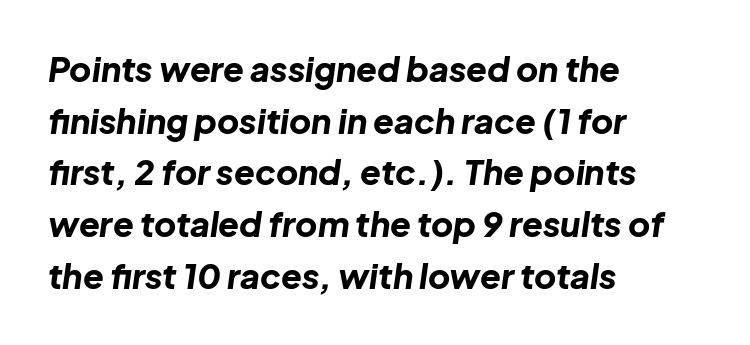
Q: Is the text bold? A: Yes.
Q: Is the text italic (slanted)? A: Yes, it leans right by about 8 degrees.
Q: Is the text underlined? A: No.
Q: How is the paragraph aligned? A: Left-aligned.
Q: Is the spacing between letters normal or unusually wide? A: Normal.
Q: Is the spacing between lines tight, normal or loose? A: Normal.
Q: Width (condensed, normal, or wide)? A: Normal.
Q: Stroke contrast? A: Low.
Q: x-height? A: Medium.
Q: Monospaced? A: No.
